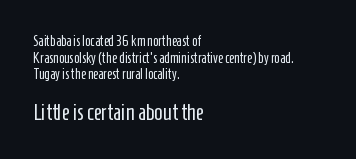
Q: Is the text bold? A: No.
Q: Is the text italic (slanted)? A: No, it is upright.
Q: Is the text underlined? A: No.
Q: How is the paragraph aligned? A: Left-aligned.
Q: Is the spacing between letters normal or unusually wide? A: Normal.
Q: Which block of text is set in a larger size, the first (top) or the second (bottom)? A: The second (bottom) one.
